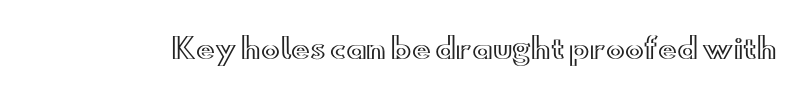
{"italic": "no", "width": "wide", "x_height": "small", "monospaced": "no", "underline": "no", "letter_spacing": "normal", "letter_spacing_em": 0.0, "glyph_px": 28}
